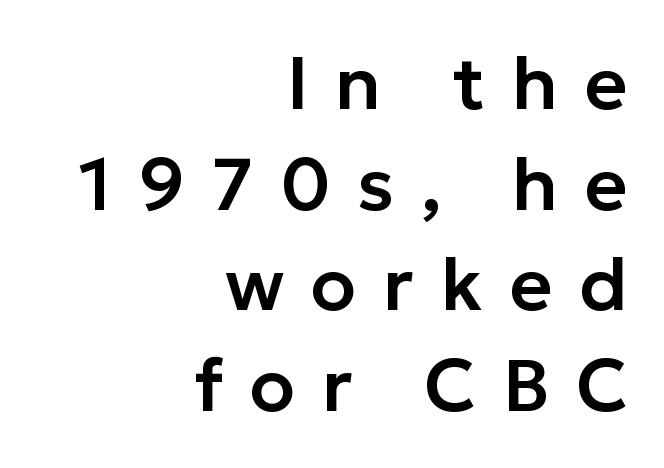
The image shows 74 px sans-serif type, upright; set right-aligned, normal line spacing (1.36x), unusually wide letter spacing (+0.36 em), not underlined; low stroke contrast and a medium x-height.
